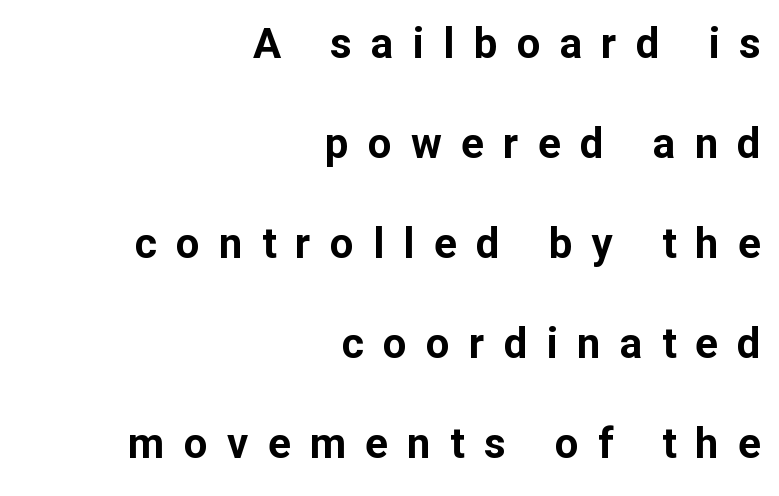
{"serif": "no", "italic": "no", "bold": "yes", "weight": "bold", "width": "normal", "stroke_contrast": "low", "x_height": "medium", "monospaced": "no", "underline": "no", "align": "right", "line_spacing": "loose", "line_spacing_ratio": 2.38, "letter_spacing": "wide", "letter_spacing_em": 0.46, "glyph_px": 42}
